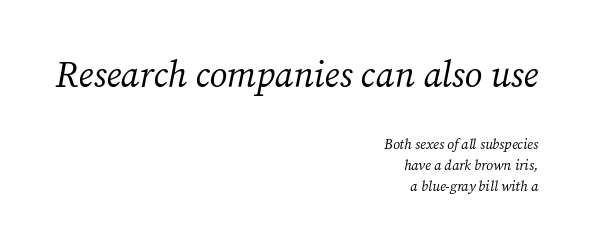
The image shows 36 px regular-weight serif type, italic (leaning right); set right-aligned, normal line spacing (1.5x), normal letter spacing, not underlined; the first (top) block is 2.57x larger; medium stroke contrast and a medium x-height.
